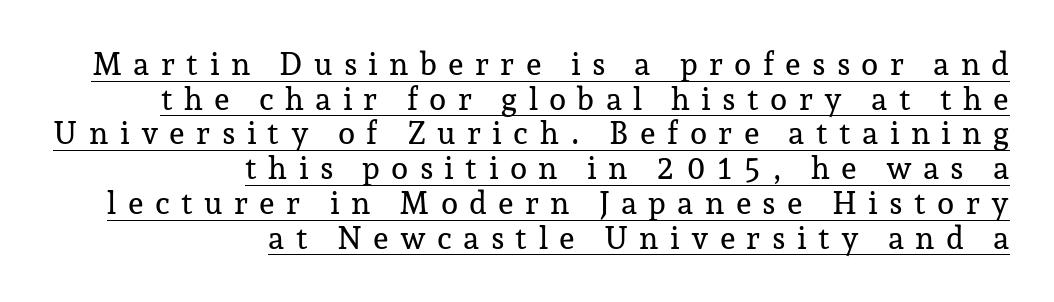
Q: Is the text italic (slanted)? A: No, it is upright.
Q: Is the typeface a serif or a sans-serif typeface? A: Serif.
Q: Is the text underlined? A: Yes.
Q: How is the paragraph aligned? A: Right-aligned.
Q: Is the spacing between letters normal or unusually wide? A: Unusually wide.
Q: Is the spacing between lines tight, normal or loose? A: Tight.
Q: Width (condensed, normal, or wide)? A: Normal.
Q: Stroke contrast? A: Low.
Q: x-height? A: Medium.
Q: Monospaced? A: No.
